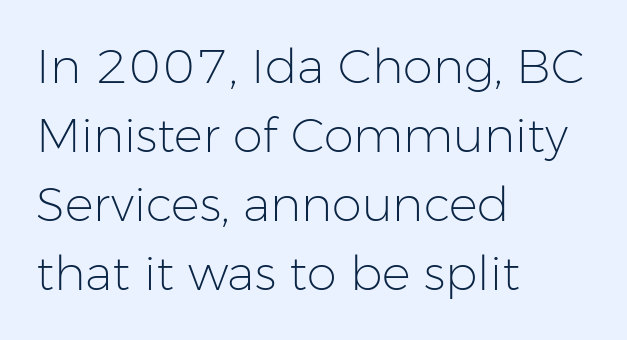
Each line starts at the same left margin while the right side varies. Do the characters align in a grid? No, the font is proportional. Honestly, the row spacing looks completely unremarkable. The letters stand upright; this is a roman face. Bare-footed words on every line. Compared with typical body copy, the letter spacing here is the same.
